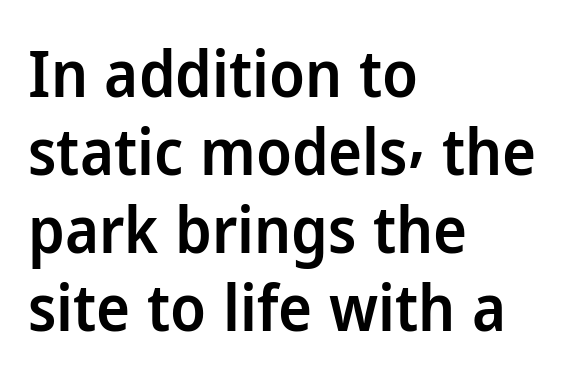
Serifs: no, the terminals of the letterforms are clean. These lines are rendered in a variable-pitch font. The sample has been set in demibold, a notch under bold. The area under the type is left untouched.
